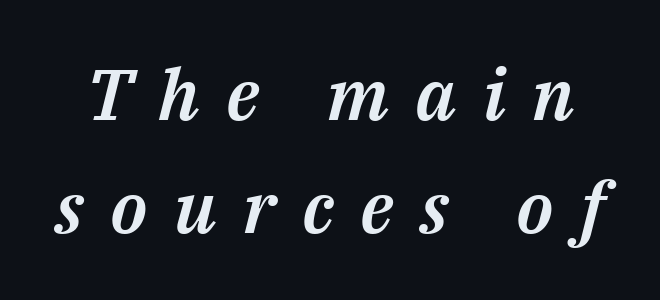
The face used here has a pronounced slope to its letters. There is plenty of visible air inserted between adjacent glyphs. The space directly below the letters is spotless. Successive baselines arrive at the customary interval. Think of a printed novel: that variable character pitch is what you see here.
